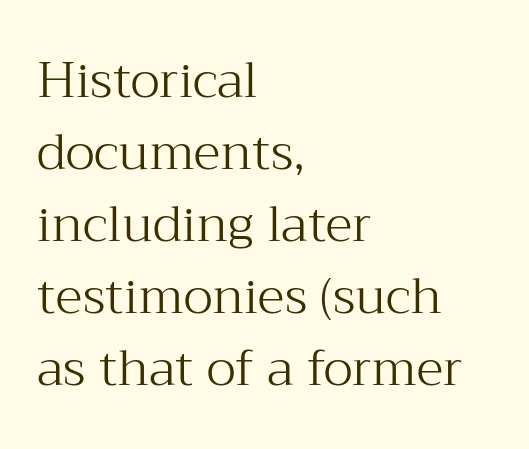
The image shows 50 px light serif type, upright; set left-aligned, normal line spacing (1.44x), normal letter spacing, not underlined; medium stroke contrast and a medium x-height.
